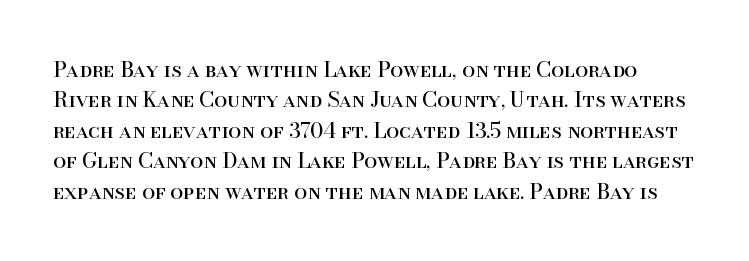
Q: Is the text bold? A: No.
Q: Is the text italic (slanted)? A: No, it is upright.
Q: Is the text underlined? A: No.
Q: Is the spacing between letters normal or unusually wide? A: Normal.
Q: Is the spacing between lines tight, normal or loose? A: Normal.
